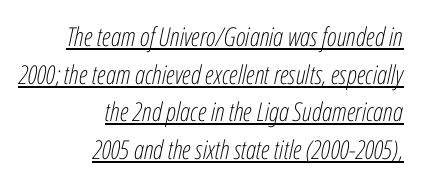
Notice how descenders clear the ascenders below comfortably — that's standard leading. This is underlined copy, the kind a proofreader might mark for attention. It's the slanting kind of type. The font sits on the lighter half of the weight spectrum, regular included. The lines in this sample share a right terminus and differ only in where they begin.
